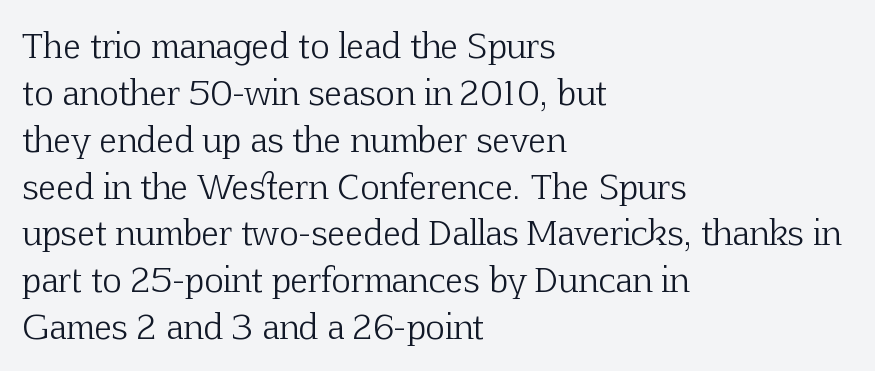
{"serif": "yes", "italic": "no", "bold": "no", "weight": "light", "width": "normal", "stroke_contrast": "low", "x_height": "medium", "monospaced": "no", "underline": "no", "align": "left", "line_spacing": "normal", "line_spacing_ratio": 1.42, "letter_spacing": "normal", "letter_spacing_em": 0.0, "glyph_px": 33}
